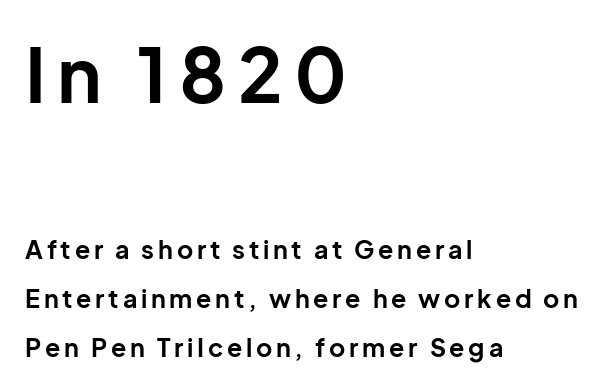
The image shows 75 px bold sans-serif type, upright; set left-aligned, loose line spacing (1.97x), not underlined; the first (top) block is 3.0x larger; low stroke contrast and a medium x-height.
